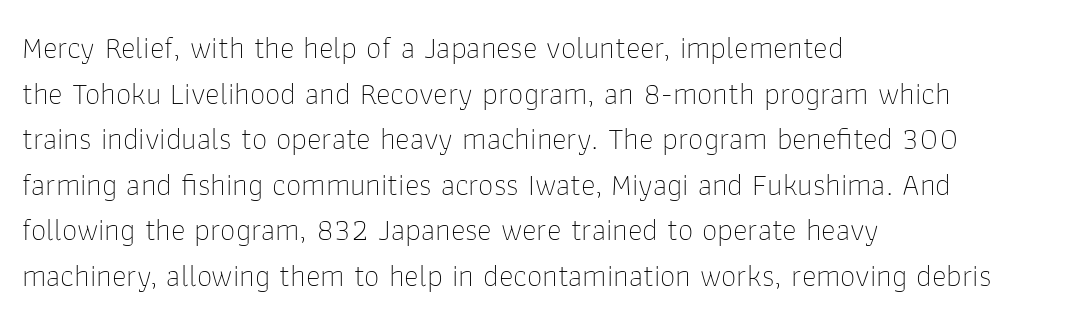
Decoration check: the copy has no underline. You could call the tracking neutral — neither tight nor loose. The typesetting does not lean heavy: it is not bold. The face used here is a sans, in the tradition of grotesques and geometrics.
